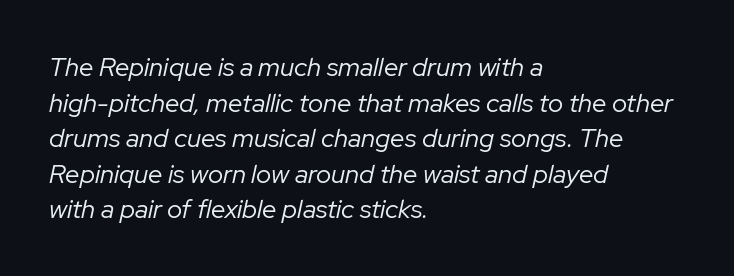
{"italic": "yes", "lean": "right", "slant_degrees": 12, "bold": "no", "underline": "no", "align": "left", "line_spacing": "normal", "line_spacing_ratio": 1.37, "letter_spacing": "normal", "letter_spacing_em": 0.0, "glyph_px": 26}
